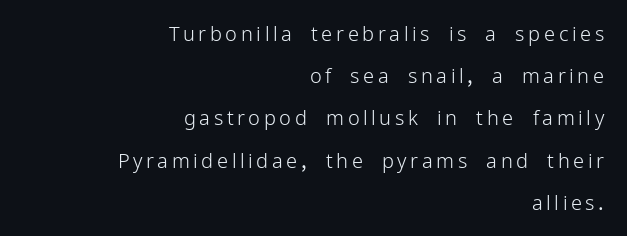
The image shows 20 px text type, upright; set right-aligned, loose line spacing (2.11x), not underlined.
